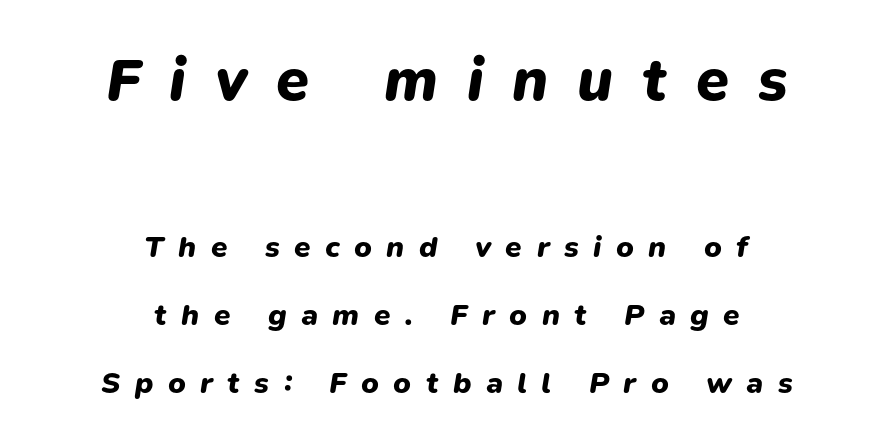
The image shows 60 px heavy type, italic (leaning right); set centered, loose line spacing (2.27x), unusually wide letter spacing (+0.48 em), not underlined; the first (top) block is 2.0x larger; low stroke contrast and a medium x-height.
